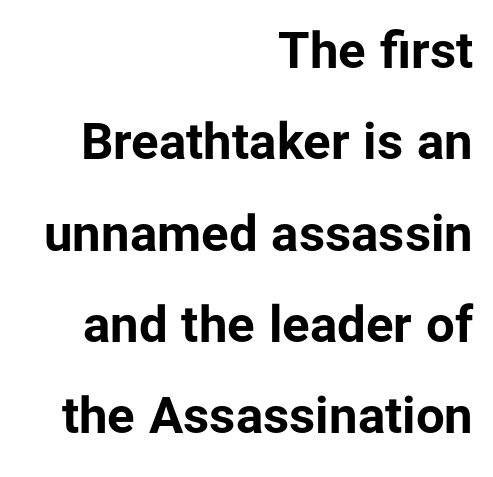
The image shows 51 px bold sans-serif type, upright; set right-aligned, line spacing 1.79x, normal letter spacing, not underlined; low stroke contrast and a medium x-height.
